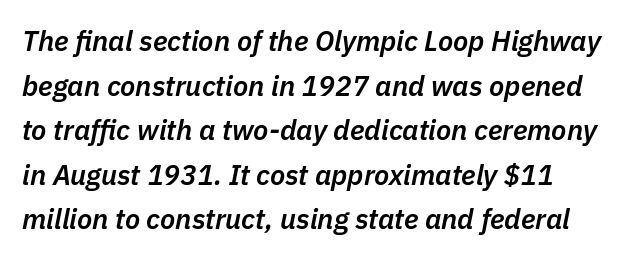
Q: Is the text bold? A: Semi-bold.
Q: Is the text italic (slanted)? A: Yes, it leans right by about 11 degrees.
Q: Is the text underlined? A: No.
Q: Is the spacing between letters normal or unusually wide? A: Normal.
Q: Is the spacing between lines tight, normal or loose? A: Normal.
Q: Width (condensed, normal, or wide)? A: Normal.
Q: Stroke contrast? A: Low.
Q: x-height? A: Medium.
Q: Monospaced? A: No.
